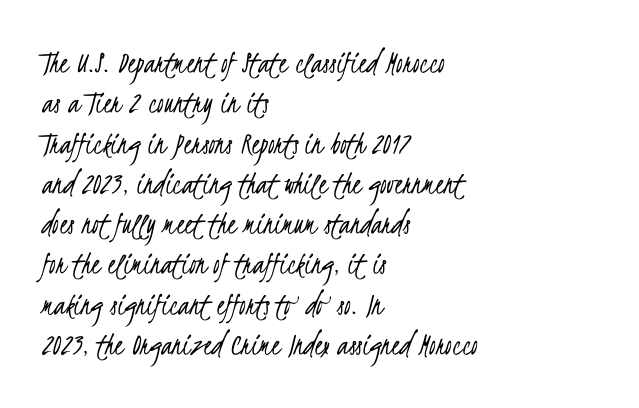
The image shows 33 px light, condensed sans-serif type; set left-aligned, line spacing 1.22x, normal letter spacing, not underlined; low stroke contrast and a small x-height.
